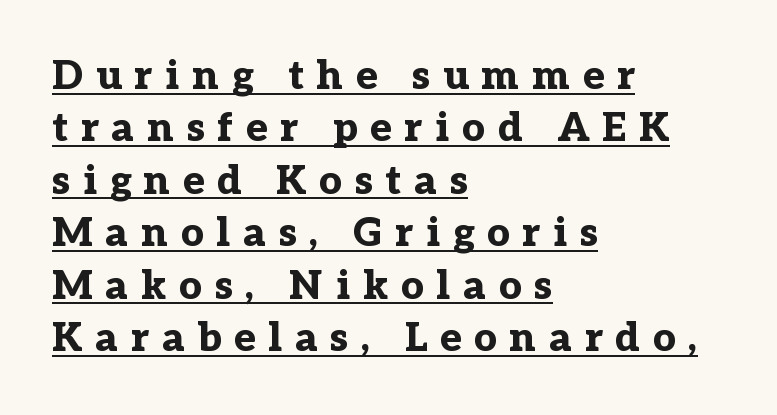
The face used here is proportionally spaced, like ordinary book or web type. The characters display serif detailing at their extremities. Typesetter's note: full bold, strokes at maximum text heaviness. The lines sit at an ordinary, default distance from one another. Underlined type.
